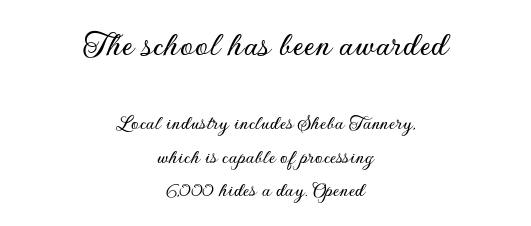
Scale decreases going downward across the two blocks. The whitespace from short lines is split evenly between both sides. No word sits above an underline.
